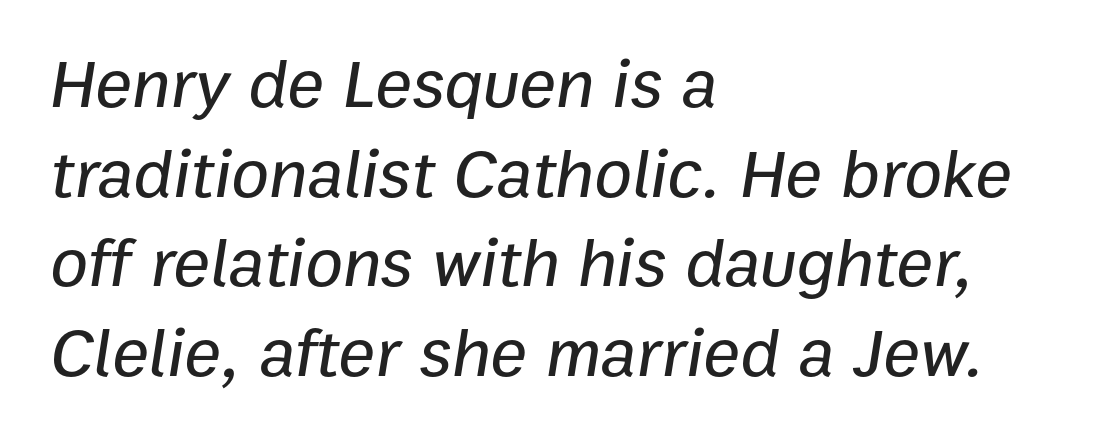
Q: Is the text italic (slanted)? A: Yes, it leans right by about 9 degrees.
Q: Is the text underlined? A: No.
Q: How is the paragraph aligned? A: Left-aligned.
Q: Is the spacing between letters normal or unusually wide? A: Normal.
Q: Is the spacing between lines tight, normal or loose? A: Normal.
Q: Width (condensed, normal, or wide)? A: Normal.
Q: Stroke contrast? A: Low.
Q: x-height? A: Medium.
Q: Monospaced? A: No.
